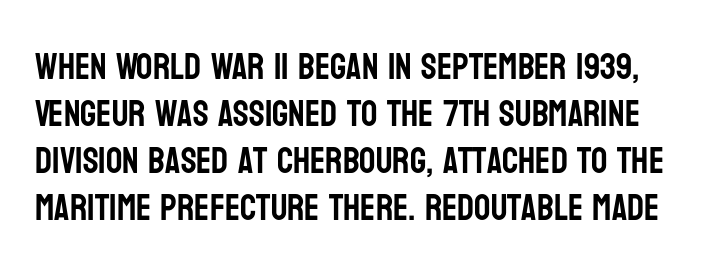
Q: Is the text italic (slanted)? A: No, it is upright.
Q: Is the typeface a serif or a sans-serif typeface? A: Sans-serif.
Q: Is the text underlined? A: No.
Q: Is the spacing between letters normal or unusually wide? A: Normal.
Q: Is the spacing between lines tight, normal or loose? A: Normal.
Q: Width (condensed, normal, or wide)? A: Condensed.
Q: Stroke contrast? A: Low.
Q: x-height? A: Large.
Q: Monospaced? A: No.
